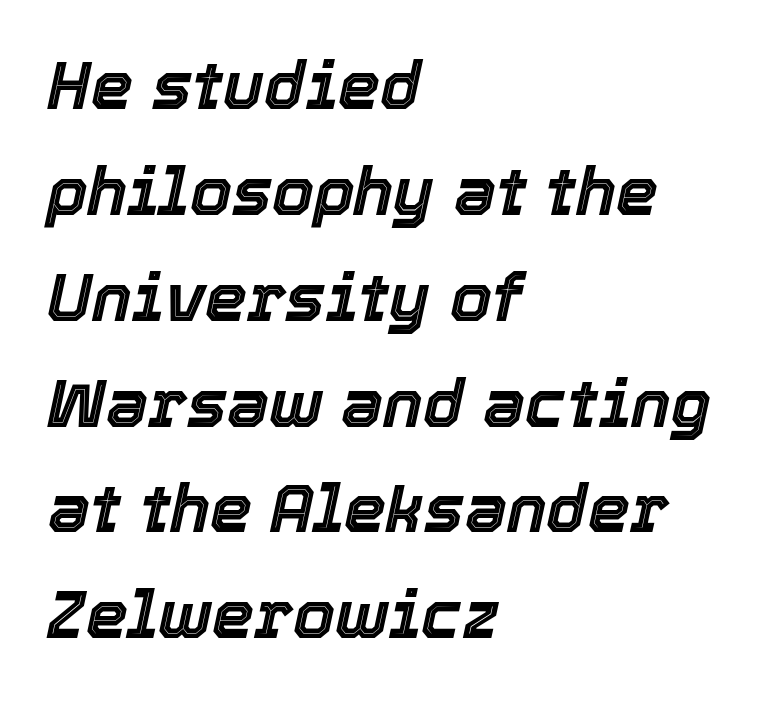
The image shows 67 px text type, italic (leaning right); set left-aligned, normal line spacing (1.58x), normal letter spacing, not underlined; a medium x-height.
